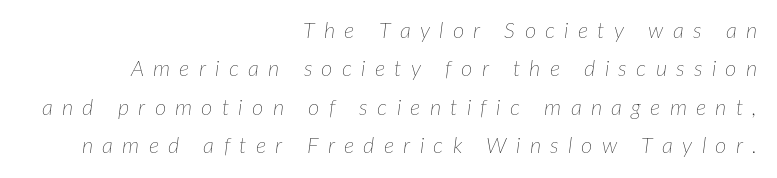
Q: Is the text bold? A: No.
Q: Is the text italic (slanted)? A: Yes, it leans right by about 7 degrees.
Q: Is the text underlined? A: No.
Q: How is the paragraph aligned? A: Right-aligned.
Q: Is the spacing between letters normal or unusually wide? A: Unusually wide.
